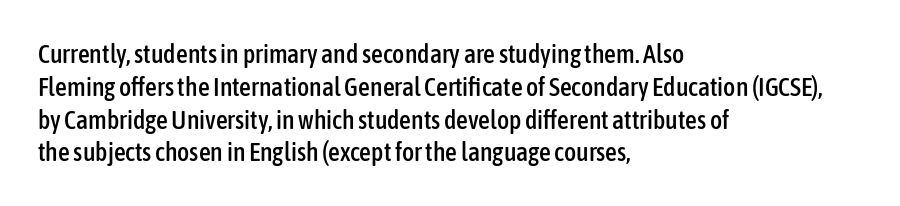
Each new line begins a customary step beneath the previous one. The passage shown is not underscored anywhere. Unlike italic type, these characters show no tilt at all. Casual observation: everything's shoved over to the left.
